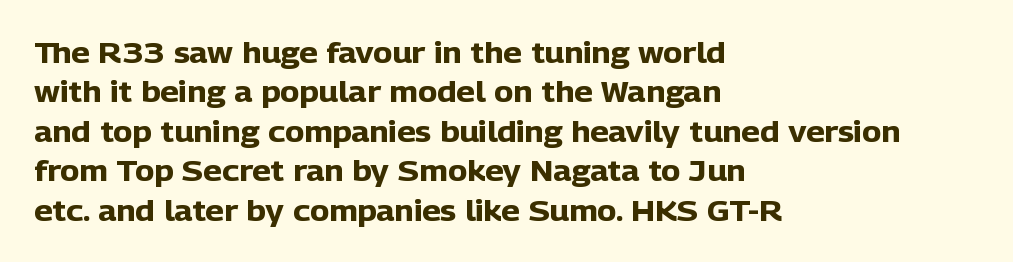
The lines sit at an ordinary, default distance from one another. Is there any slant? The stems are plumb. The space beneath each line is pristine and unruled. These words are printed bold, with thick strokes throughout. Letterform terminals end flat and unadorned throughout the passage. Looks like regular typesetting: each glyph gets only the width it needs.
